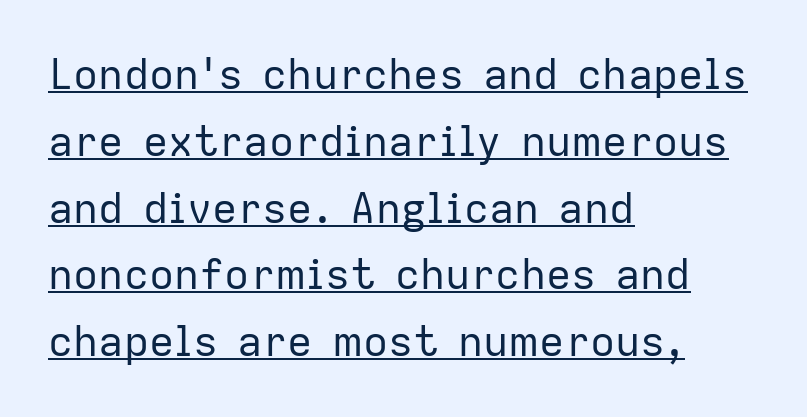
Horizontal bands of white between lines are of average thickness. You could call the tracking neutral — neither tight nor loose. These lines are rendered in a variable-pitch font. No chunkiness to these letters — they're not bold.
